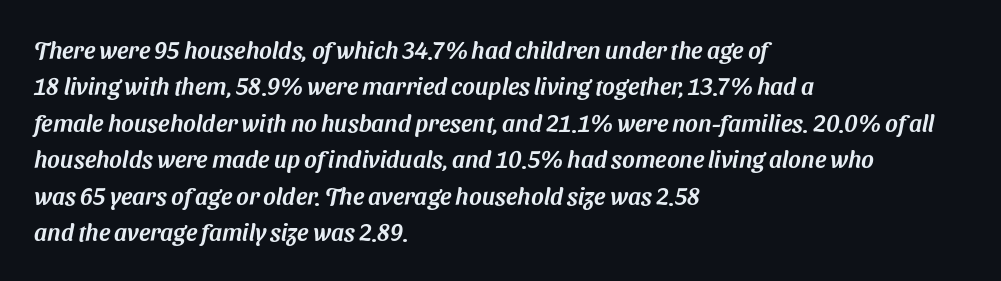
The passage shown stacks its lines at a standard gap. The passage is arranged the way most books set body copy — flush left. The horizontal fit of the characters is conventional and even. Descenders hang freely into open space.
